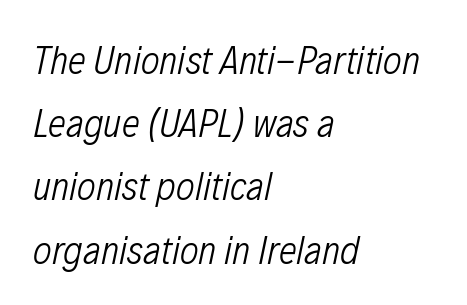
The image shows 40 px light, condensed type, italic (leaning right); set left-aligned, normal line spacing (1.58x), normal letter spacing, not underlined; low stroke contrast and a medium x-height.
